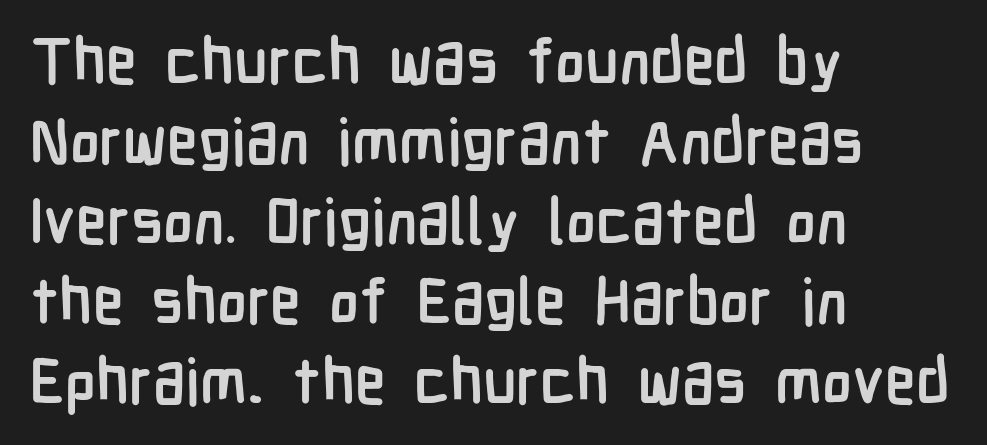
The image shows 63 px semibold, condensed sans-serif type, upright; set left-aligned, normal line spacing (1.27x), normal letter spacing, not underlined; low stroke contrast and a medium x-height.
